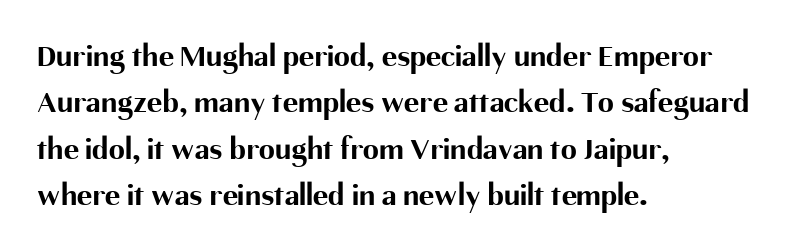
Between one letter and the next there's only the usual sliver of space. Unmarked baselines from the first word to the last. Horizontally, the lines are justified to the leading edge only. These lines carry a lot of weight — the face is fully bold. This block has exactly the height ordinary leading produces.
